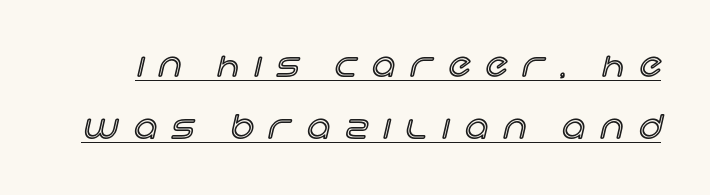
Q: Is the text italic (slanted)? A: Yes.
Q: Is the text underlined? A: Yes.
Q: Is the spacing between letters normal or unusually wide? A: Unusually wide.
Q: Is the spacing between lines tight, normal or loose? A: Loose.
Q: Width (condensed, normal, or wide)? A: Normal.
Q: x-height? A: Large.
Q: Monospaced? A: No.
